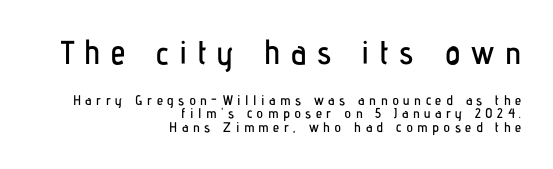
{"serif": "no", "italic": "no", "width": "condensed", "stroke_contrast": "low", "x_height": "medium", "monospaced": "no", "underline": "no", "align": "right", "line_spacing": "tight", "line_spacing_ratio": 0.98, "letter_spacing": "wide", "letter_spacing_em": 0.32, "larger_block": "first", "size_ratio": 2.36, "glyph_px": 33}
